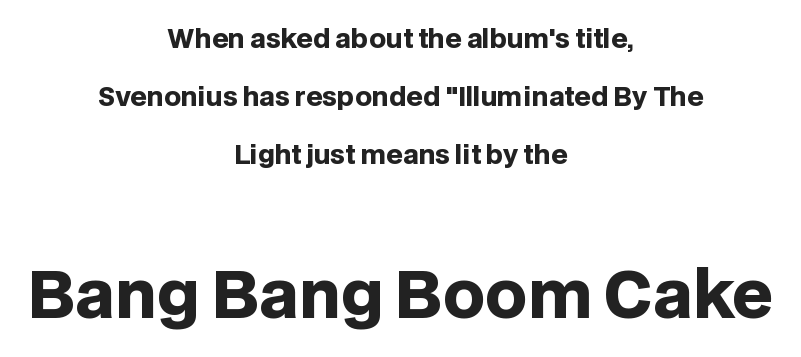
The image shows 65 px heavy sans-serif type, upright; set centered, loose line spacing (2.24x), normal letter spacing, not underlined; the second (bottom) block is 2.5x larger; low stroke contrast and a large x-height.
